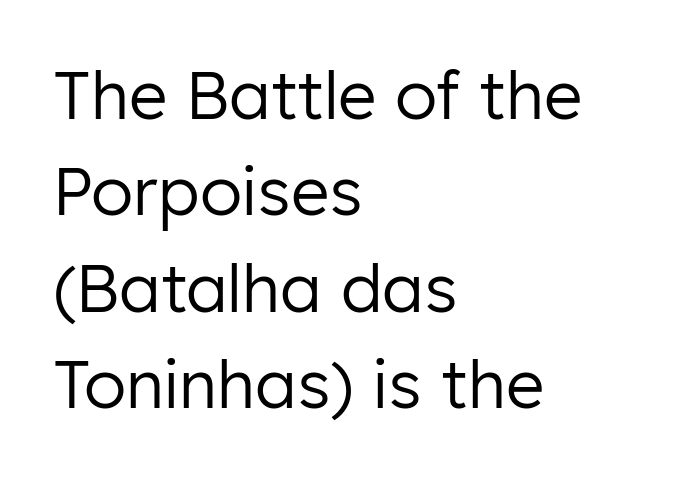
The font's upright variant was chosen for this text. The glyphs in this specimen are sans serif. The type is set solid horizontally, with unmodified tracking. The rows are spaced the way most documents space them. The typesetter chose a ragged-right arrangement here.
